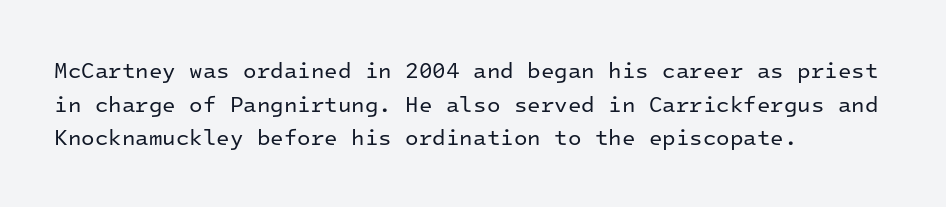
The image shows 22 px text type, upright; set left-aligned, normal line spacing (1.53x), normal letter spacing, not underlined.
